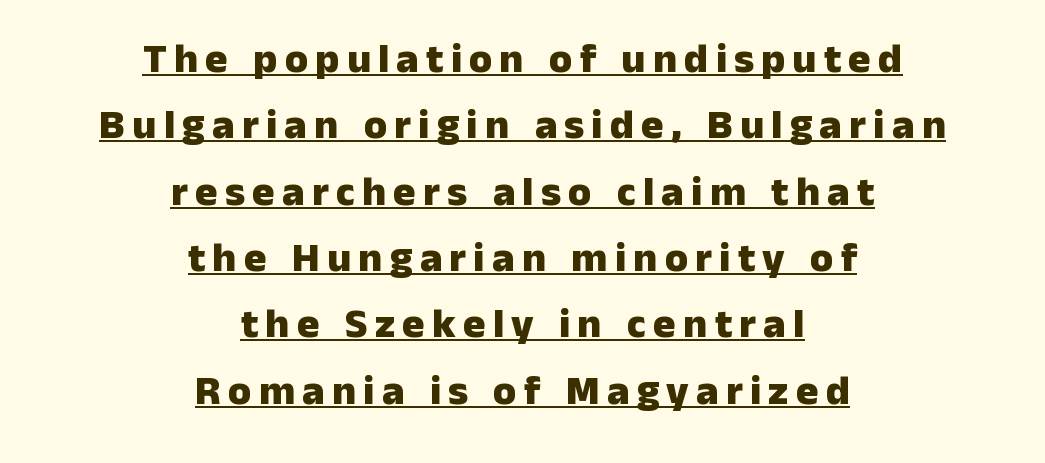
The type family on display is of the sans-serif kind. This sample is center-justified, so both line endings float freely. Descenders here cross a horizontal rule under the line. Strokes here are thick enough to call this a true bold.
